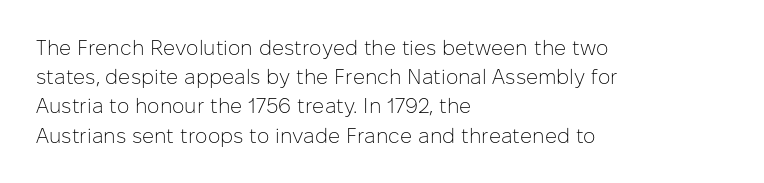
Tracking here is standard; glyphs follow each other at the usual distance. Heft: none added — not bold. These lines are set flush left with a ragged right edge. The letters stand straight up with perfectly vertical stems. Has an underline been added? It has not.
